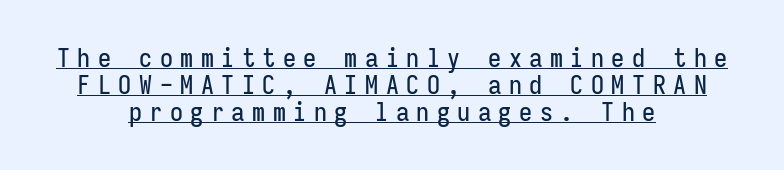
The image shows 26 px text type, upright; set centered, tight line spacing (1.03x), unusually wide letter spacing (+0.29 em), underlined.
